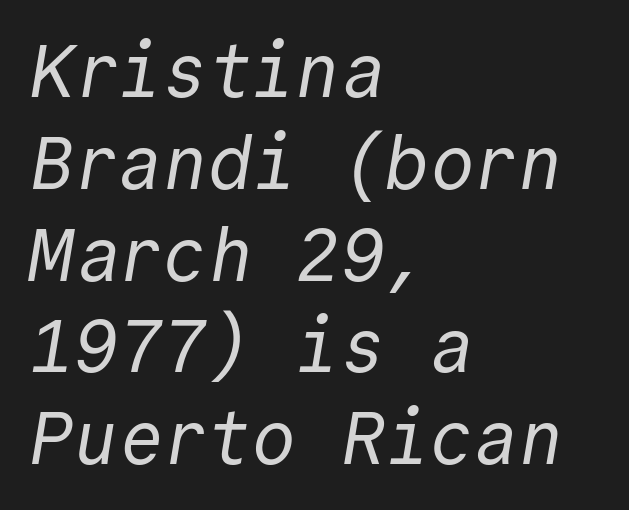
Does the type have serifs? No, each stem ends abruptly. Spacing verdict: monospaced, one width for all characters. Look at the tracking — it's just the regular setting, nothing added. Stroke thickness stays within the range of a standard reading face or lighter. Line beginnings align vertically; line endings do not.
